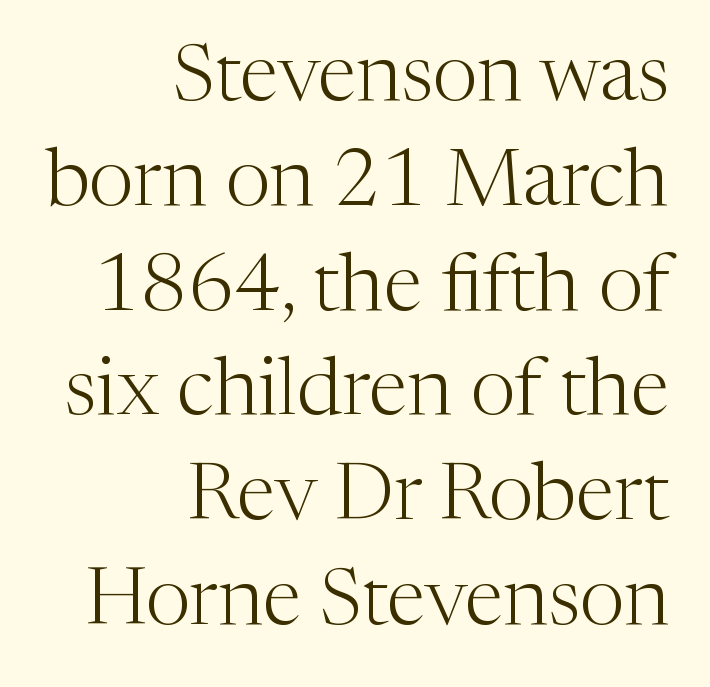
The text block is weighted toward the right margin, trailing off unevenly leftward. This sample has the flowing, uneven cadence of proportional lettering. If you measured baseline to baseline, you'd find a middling distance. Short note: letters normally spaced. Heft: none added — not bold.
